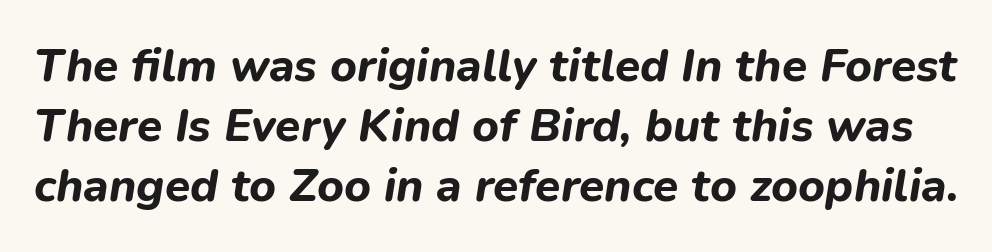
Q: Is the text bold? A: Yes.
Q: Is the text italic (slanted)? A: Yes, it leans right by about 9 degrees.
Q: Is the text underlined? A: No.
Q: Is the spacing between letters normal or unusually wide? A: Normal.
Q: Is the spacing between lines tight, normal or loose? A: Normal.
Q: Width (condensed, normal, or wide)? A: Normal.
Q: Stroke contrast? A: Low.
Q: x-height? A: Medium.
Q: Monospaced? A: No.
